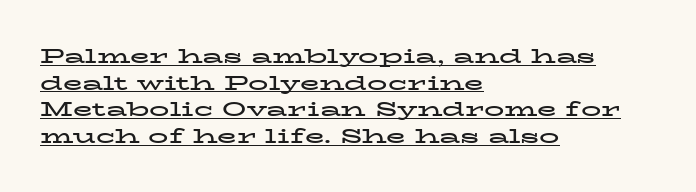
Interline gaps are of average width in this sample. Every letter is thick-stroked: bold, no question. The lines in this sample share a left origin and differ only in where they stop. Looks like someone drew a line under every word here. In terms of letterspacing, this is plain default setting. Posture: vertical.
